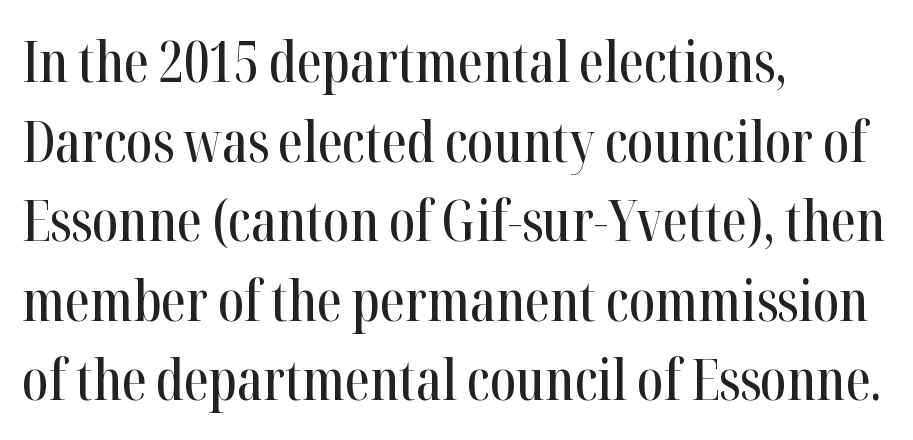
{"serif": "yes", "italic": "no", "width": "condensed", "stroke_contrast": "high", "x_height": "medium", "monospaced": "no", "underline": "no", "align": "left", "line_spacing": "normal", "line_spacing_ratio": 1.42, "letter_spacing": "normal", "letter_spacing_em": 0.0, "glyph_px": 56}
